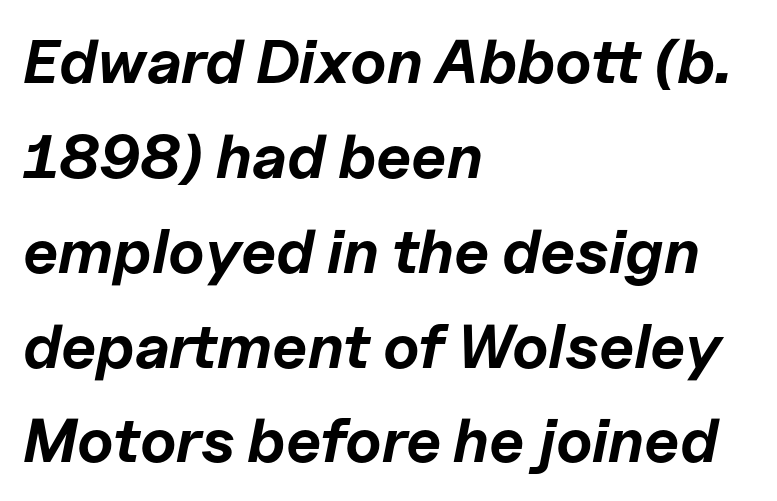
The image shows 62 px bold type, italic (leaning right); set left-aligned, normal line spacing (1.53x), normal letter spacing, not underlined; low stroke contrast and a medium x-height.
